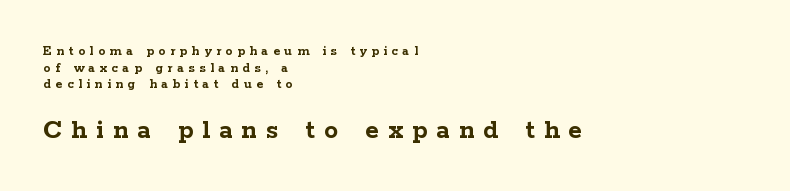
This sample is left-justified, so line endings fall wherever the words run out. Any mark beneath the type? The region is blank. Honestly, the letter spacing is so wide it's the main thing you notice. Block two is the big one; block one sits smaller above it. These lines are rendered in a variable-pitch font. A full-strength bold gives these letters their thick strokes.
